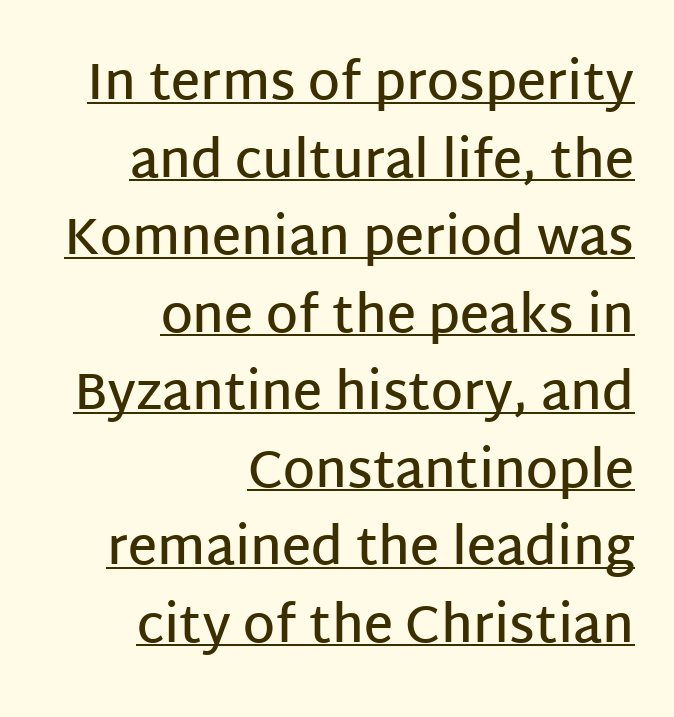
Q: Is the text bold? A: Semi-bold.
Q: Is the text italic (slanted)? A: No, it is upright.
Q: Is the typeface a serif or a sans-serif typeface? A: Sans-serif.
Q: Is the text underlined? A: Yes.
Q: How is the paragraph aligned? A: Right-aligned.
Q: Is the spacing between letters normal or unusually wide? A: Normal.
Q: Is the spacing between lines tight, normal or loose? A: Normal.
Q: Width (condensed, normal, or wide)? A: Normal.
Q: Stroke contrast? A: Low.
Q: x-height? A: Large.
Q: Monospaced? A: No.
